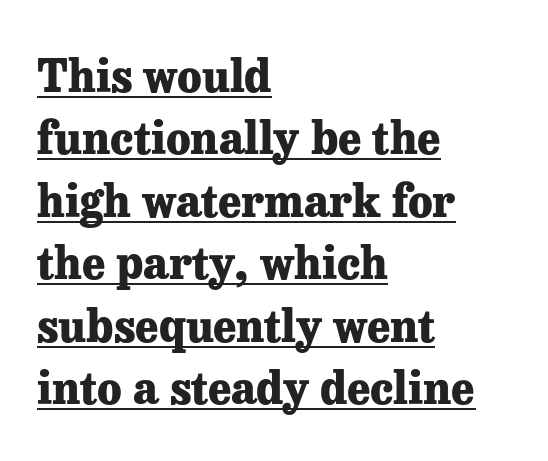
The image shows 44 px heavy serif type, upright; set left-aligned, normal line spacing (1.42x), normal letter spacing, underlined; low stroke contrast and a medium x-height.
